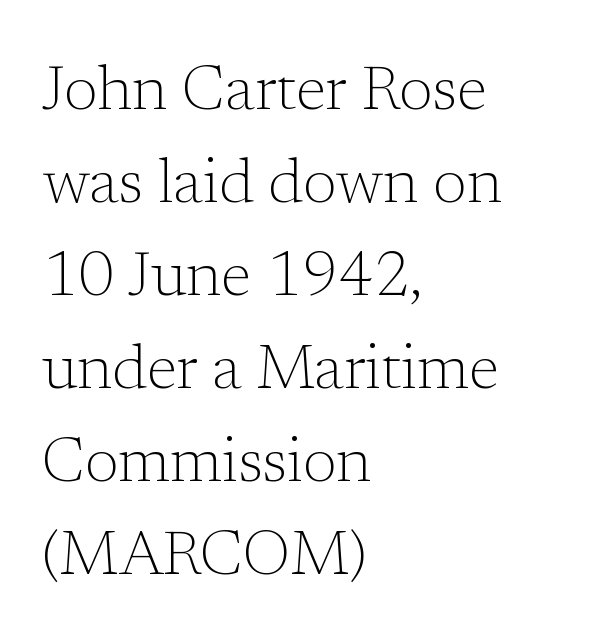
Q: Is the text bold? A: No.
Q: Is the text italic (slanted)? A: No, it is upright.
Q: Is the typeface a serif or a sans-serif typeface? A: Serif.
Q: Is the text underlined? A: No.
Q: How is the paragraph aligned? A: Left-aligned.
Q: Is the spacing between letters normal or unusually wide? A: Normal.
Q: Is the spacing between lines tight, normal or loose? A: Normal.
Q: Width (condensed, normal, or wide)? A: Normal.
Q: Stroke contrast? A: Low.
Q: x-height? A: Medium.
Q: Monospaced? A: No.
